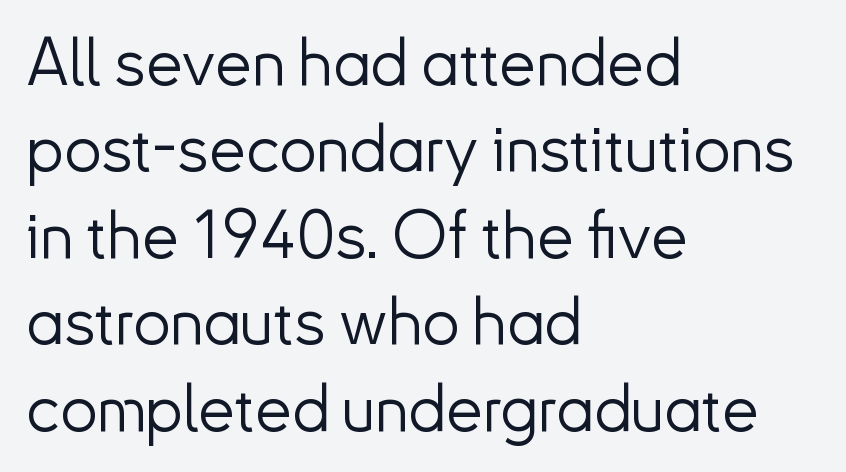
The image shows 66 px light sans-serif type, upright; set left-aligned, normal line spacing (1.31x), normal letter spacing, not underlined; low stroke contrast and a small x-height.
